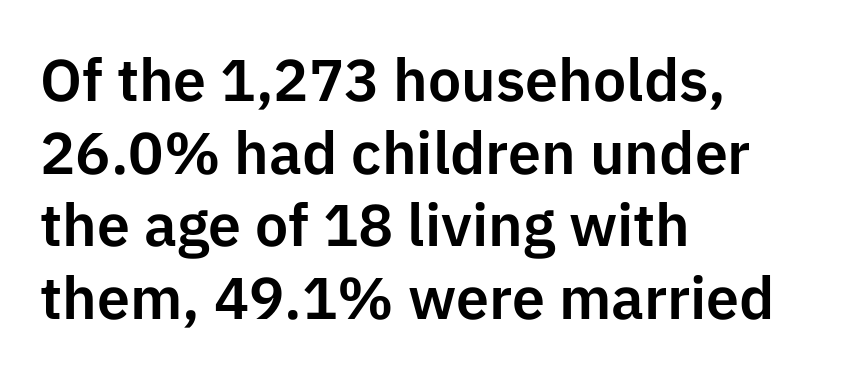
The rendering shows plain stroke endings on the letterforms — a sans-serif design. Every row of glyphs begins at an identical x-position on the left. Do the letters lean? They stand straight. Is the letter spacing exaggerated? No — it looks like the ordinary default. Has an underline been added? It has not. Spacing verdict: proportional, widths tailored to each character.
